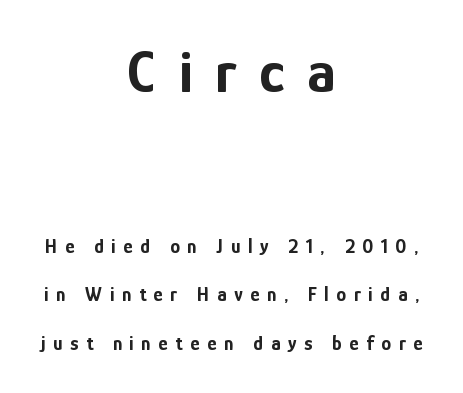
The image shows 61 px bold, condensed sans-serif type, upright; set centered, loose line spacing (2.44x), unusually wide letter spacing (+0.38 em), not underlined; the first (top) block is 3.05x larger; low stroke contrast and a medium x-height.
